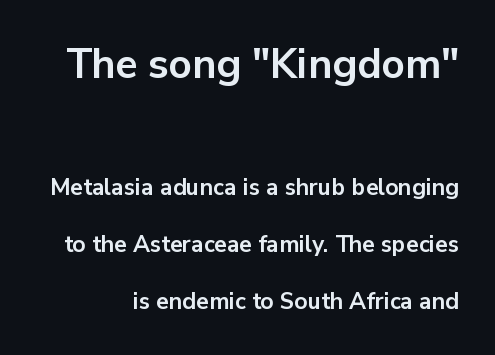
You could not count columns in this text — the font is proportionally spaced. The type is set solid horizontally, with unmodified tracking. The zone under the glyphs is completely vacant. Ordinary non-slanted type is in use. Each new line begins a long way beneath the previous one. Typesetter's note: full bold, strokes at maximum text heaviness.
